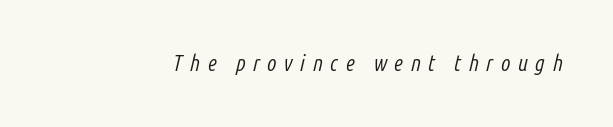
Substantial extra tracking has been applied to these lines. This rendering features lettering with no underline. A typesetter would mark this as italic. The cut favours lightness, reaching ordinary text weight at its darkest.
